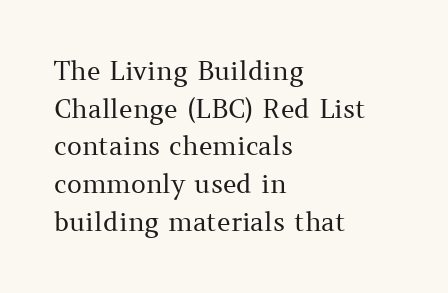
The image shows 26 px text type, upright; set left-aligned, normal line spacing (1.45x), normal letter spacing, not underlined.
